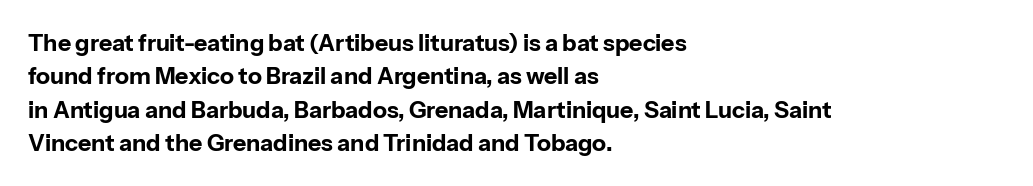
Q: Is the text bold? A: Yes.
Q: Is the text italic (slanted)? A: No, it is upright.
Q: Is the text underlined? A: No.
Q: How is the paragraph aligned? A: Left-aligned.
Q: Is the spacing between letters normal or unusually wide? A: Normal.
Q: Is the spacing between lines tight, normal or loose? A: Normal.
